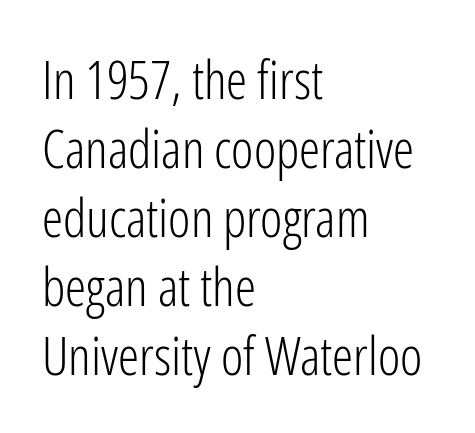
The image shows 53 px light, condensed sans-serif type, upright; set left-aligned, normal line spacing (1.3x), normal letter spacing, not underlined; low stroke contrast and a medium x-height.
